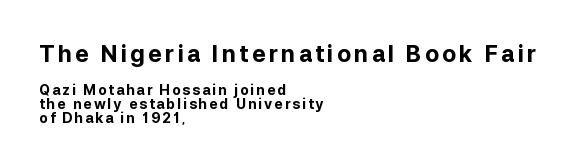
The image shows 23 px bold type, upright; set left-aligned, tight line spacing (1.02x), not underlined; the first (top) block is 1.64x larger.
